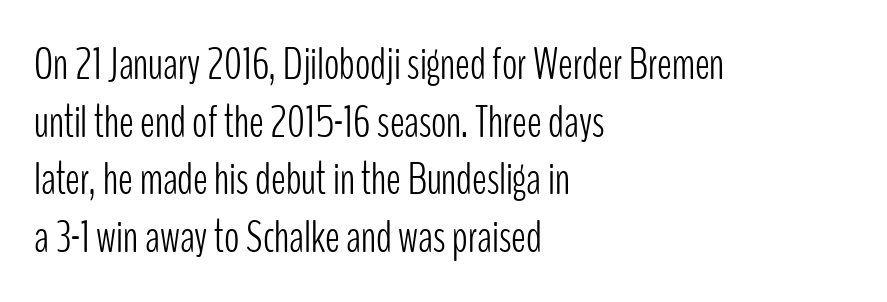
Examine the stroke ends and you'll find no serifs. Underlining? Definitely not there. Does extra space separate the letters? No, they use regular spacing. Horizontal bands of white between lines are of average thickness. The typeface has the unassuming heft of standard copy or less.
